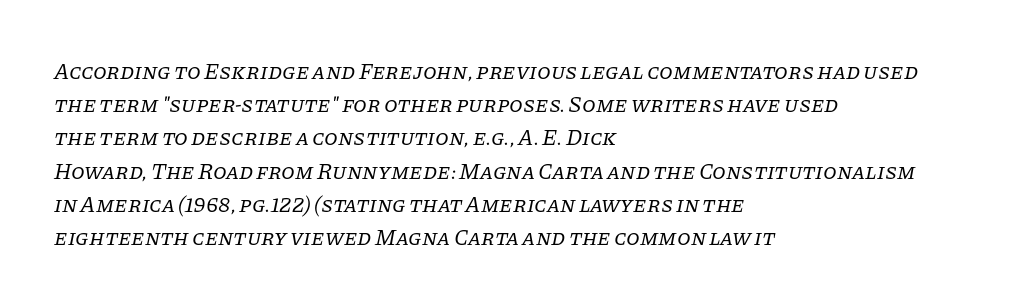
Q: Is the text bold? A: No.
Q: Is the text italic (slanted)? A: Yes, it leans right by about 11 degrees.
Q: Is the text underlined? A: No.
Q: How is the paragraph aligned? A: Left-aligned.
Q: Is the spacing between letters normal or unusually wide? A: Normal.
Q: Is the spacing between lines tight, normal or loose? A: Normal.
